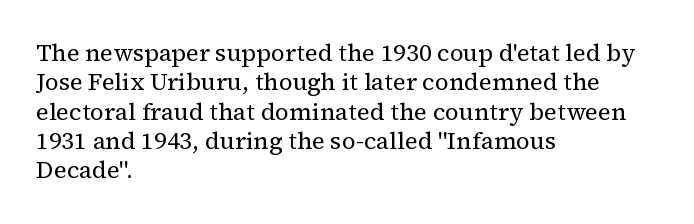
{"italic": "no", "bold": "no", "underline": "no", "align": "left", "line_spacing_ratio": 1.22, "letter_spacing": "normal", "letter_spacing_em": 0.0, "glyph_px": 24}
